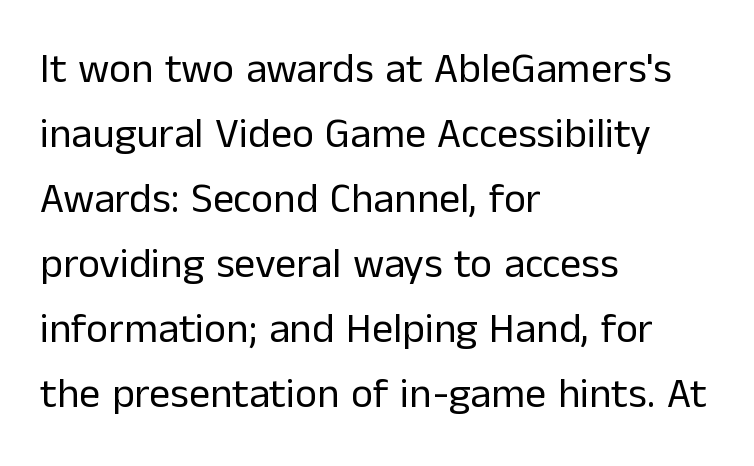
Summary of weight: not heavy and not bold. Visually the block forms a straight wall on the left and a jagged coastline on the right. Glyph-to-glyph distance matches everyday printed text. Words float on clear page, feet unadorned.
